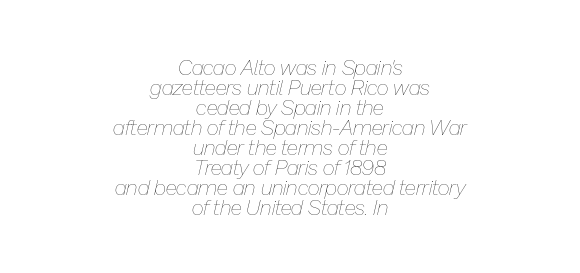
The image shows 21 px text type, italic (leaning right); set centered, tight line spacing (0.95x), normal letter spacing, not underlined.
